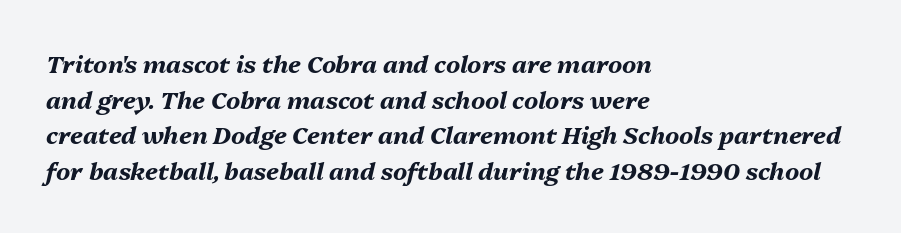
The image shows 24 px bold type, italic (leaning right); set left-aligned, normal line spacing (1.48x), normal letter spacing, not underlined.
